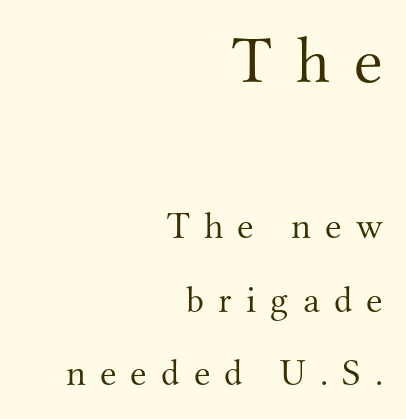
{"serif": "yes", "italic": "no", "bold": "no", "weight": "light", "width": "normal", "stroke_contrast": "medium", "x_height": "small", "monospaced": "no", "underline": "no", "align": "right", "line_spacing": "loose", "line_spacing_ratio": 1.94, "letter_spacing": "wide", "letter_spacing_em": 0.37, "larger_block": "first", "size_ratio": 1.74, "glyph_px": 66}
